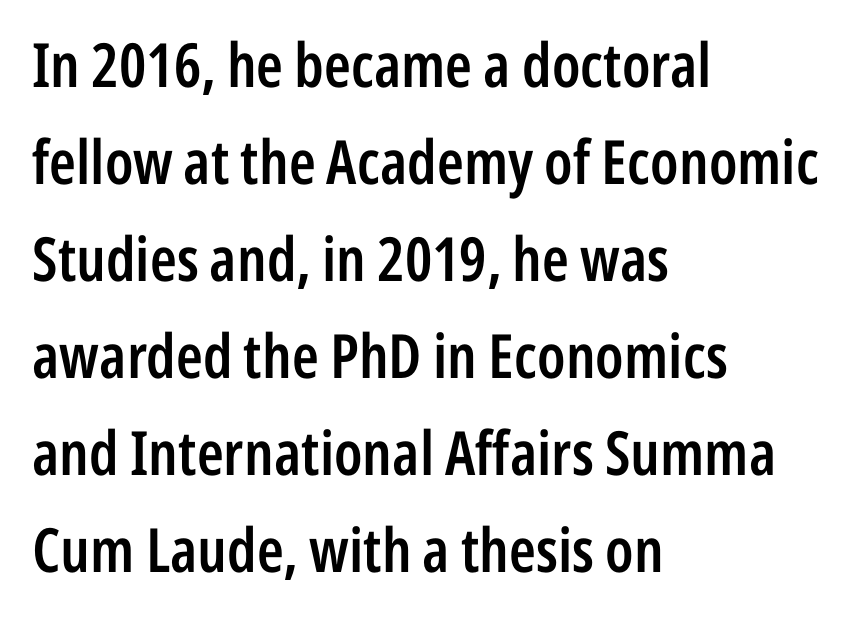
Q: Is the text bold? A: Semi-bold.
Q: Is the text italic (slanted)? A: No, it is upright.
Q: Is the typeface a serif or a sans-serif typeface? A: Sans-serif.
Q: Is the text underlined? A: No.
Q: How is the paragraph aligned? A: Left-aligned.
Q: Is the spacing between letters normal or unusually wide? A: Normal.
Q: Is the spacing between lines tight, normal or loose? A: Normal.
Q: Width (condensed, normal, or wide)? A: Condensed.
Q: Stroke contrast? A: Low.
Q: x-height? A: Medium.
Q: Monospaced? A: No.
